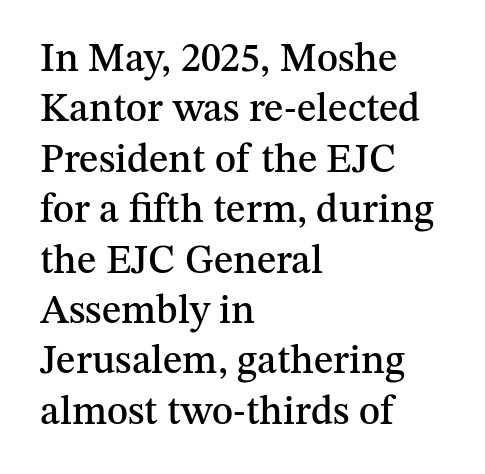
The font's upright variant was chosen for this text. Notice how the passage keeps a crisp vertical edge on the left only. Has an underline been added? It has not. Is this a fixed-width face? No — the glyphs have proportional, varying widths. Regarding leading, the lines here are spaced in the standard way.
